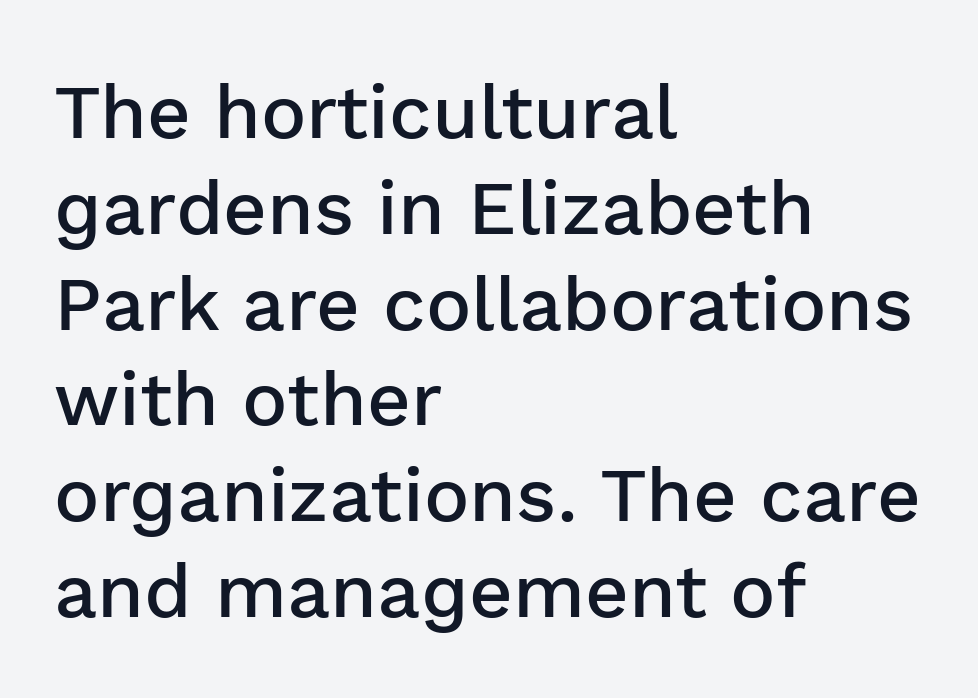
Decoration check: the copy has no underline. Semibold letterforms, between regular and bold. Where is the straight margin? On the left. What kind of face is this? One without serifs — a sans. How would I describe the line gaps? Plain and ordinary. The face used here is proportionally spaced, like ordinary book or web type.
